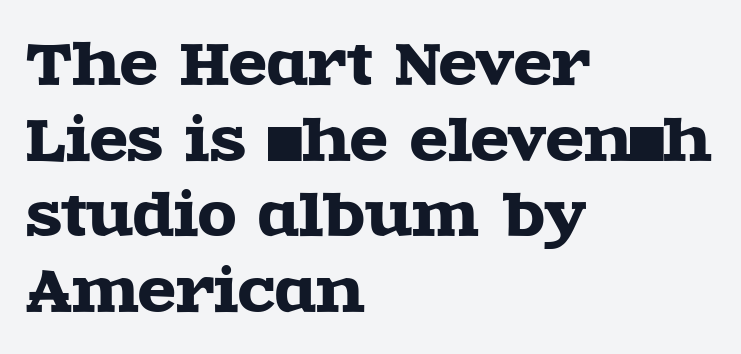
The image shows 56 px wide serif type, upright; set left-aligned, normal line spacing (1.35x), normal letter spacing, not underlined; a large x-height.
